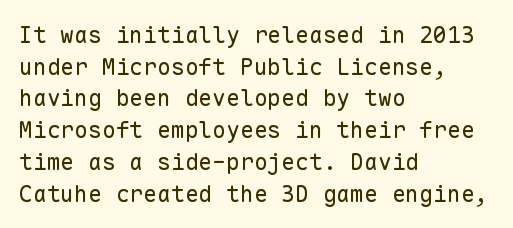
{"italic": "no", "bold": "no", "underline": "no", "align": "left", "line_spacing": "normal", "line_spacing_ratio": 1.38, "letter_spacing": "normal", "letter_spacing_em": 0.0, "glyph_px": 23}
